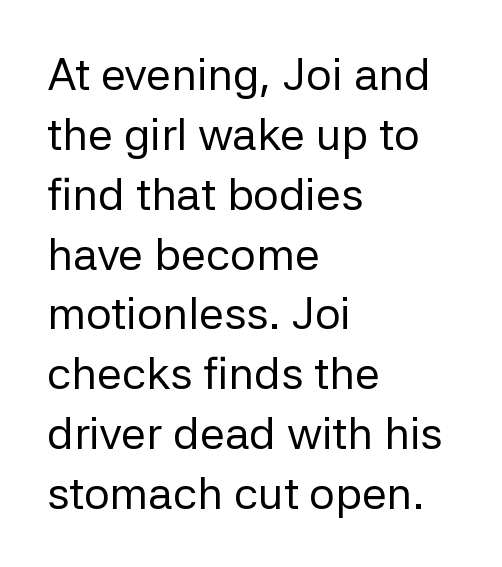
The image shows 45 px regular-weight sans-serif type, upright; set left-aligned, normal line spacing (1.33x), normal letter spacing, not underlined; low stroke contrast and a medium x-height.
